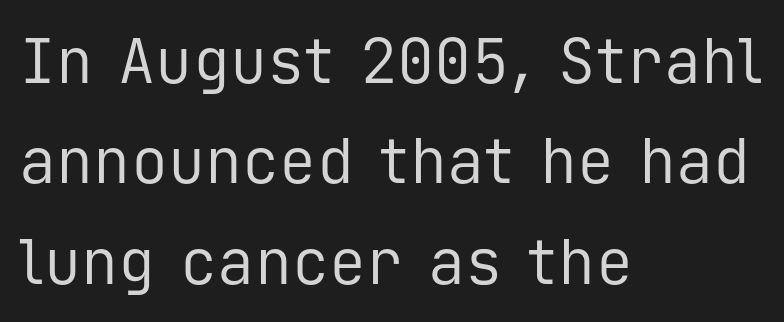
Q: Is the text bold? A: No.
Q: Is the text italic (slanted)? A: No, it is upright.
Q: Is the typeface a serif or a sans-serif typeface? A: Sans-serif.
Q: Is the text underlined? A: No.
Q: How is the paragraph aligned? A: Left-aligned.
Q: Is the spacing between letters normal or unusually wide? A: Normal.
Q: Is the spacing between lines tight, normal or loose? A: Normal.
Q: Width (condensed, normal, or wide)? A: Normal.
Q: Stroke contrast? A: Low.
Q: x-height? A: Medium.
Q: Monospaced? A: Yes.
